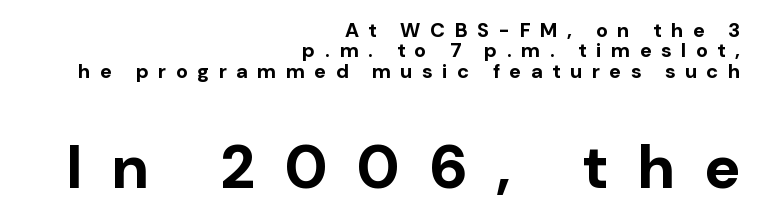
Letters rest on an invisible, unmarked baseline. Notice how the passage keeps a crisp vertical edge on the right only. Grotesque or geometric, the face here clearly has no serifs. The block sitting lower on the canvas is the one with enlarged characters.
